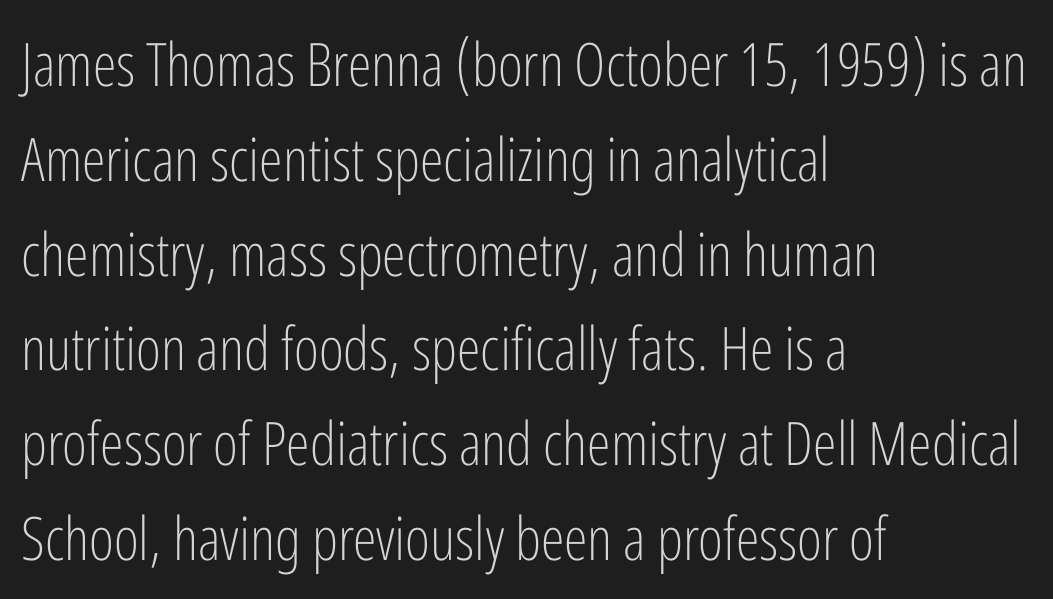
Compared with a typical body face, this is equally light or lighter still. Is this a fixed-width face? No — the glyphs have proportional, varying widths. Is this a sans? Yes — the strokes have no serifs. Visually the block forms a straight wall on the left and a jagged coastline on the right.
